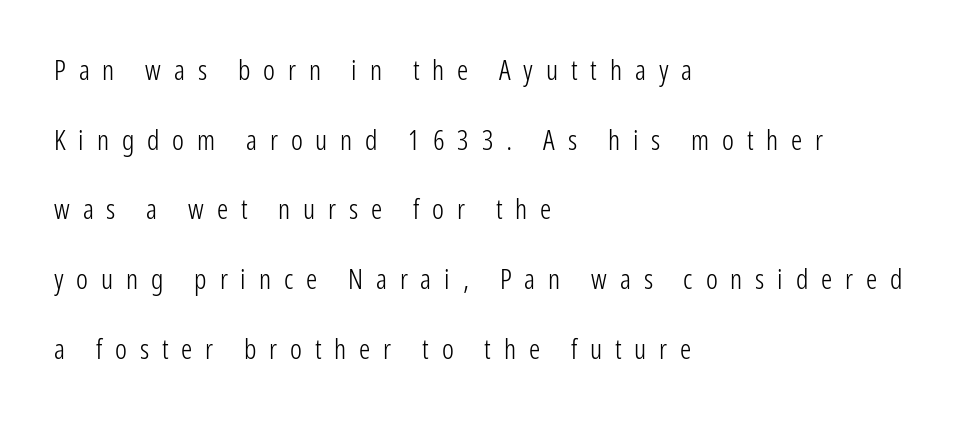
The image shows 28 px light, condensed sans-serif type, upright; set left-aligned, loose line spacing (2.49x), unusually wide letter spacing (+0.46 em), not underlined; low stroke contrast and a medium x-height.
